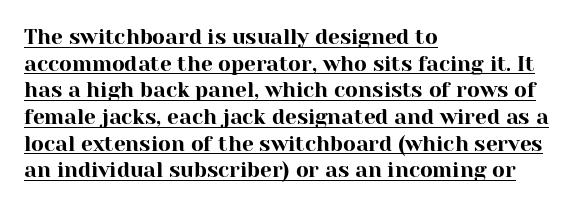
The image shows 21 px text type, upright; set left-aligned, normal line spacing (1.27x), normal letter spacing, underlined.
